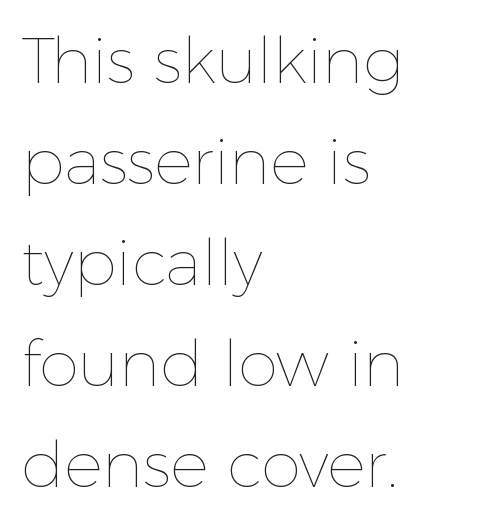
Compared with typical paragraphs, the rows here are spaced about the same. The passage shown is typed in a proportional face where columns would drift. Characters follow at the spacing the type designer built in. These glyphs show unthickened strokes, regular width or finer. Posture: vertical. The words here are not underlined.
